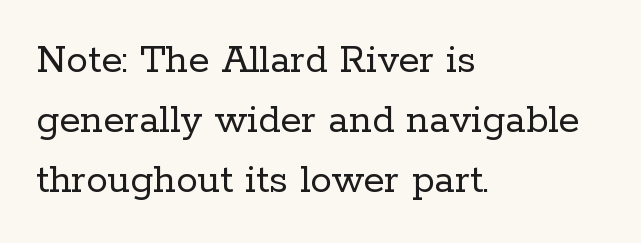
{"serif": "yes", "italic": "no", "bold": "no", "weight": "regular", "width": "normal", "stroke_contrast": "low", "x_height": "medium", "monospaced": "no", "underline": "no", "align": "left", "line_spacing": "normal", "line_spacing_ratio": 1.4, "letter_spacing": "normal", "letter_spacing_em": 0.0, "glyph_px": 43}
